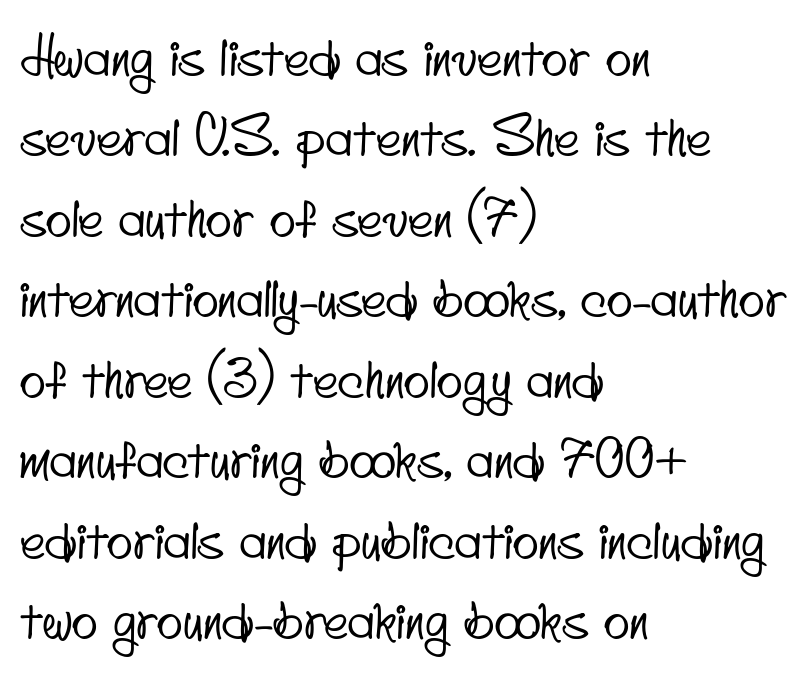
{"serif": "no", "width": "condensed", "stroke_contrast": "low", "x_height": "small", "monospaced": "no", "underline": "no", "align": "left", "line_spacing": "normal", "line_spacing_ratio": 1.49, "letter_spacing": "normal", "letter_spacing_em": 0.0, "glyph_px": 54}
